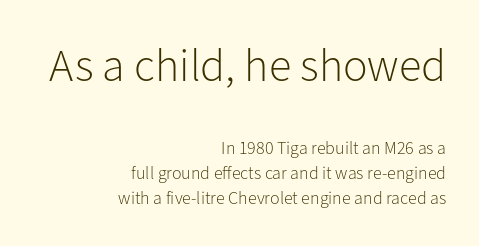
{"serif": "no", "italic": "no", "bold": "no", "weight": "light", "width": "normal", "stroke_contrast": "low", "x_height": "medium", "monospaced": "no", "underline": "no", "align": "right", "line_spacing": "normal", "line_spacing_ratio": 1.41, "letter_spacing": "normal", "letter_spacing_em": 0.0, "larger_block": "first", "size_ratio": 2.56, "glyph_px": 46}
